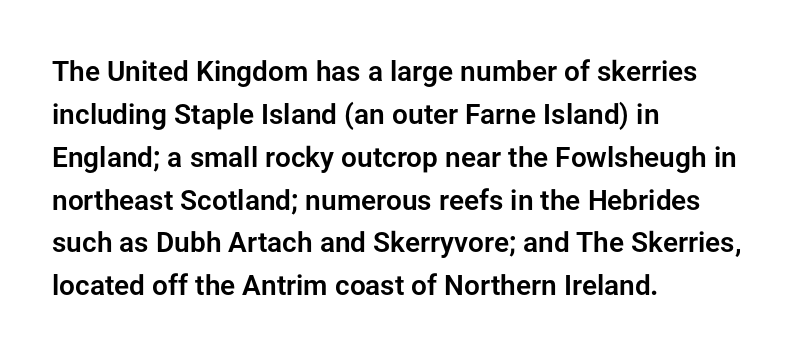
Varying glyph widths throughout — classic text-font behaviour. Only glyphs here, with clear space below each row. The designer went with a sans here, leaving each stem footless. You could call the tracking neutral — neither tight nor loose.
